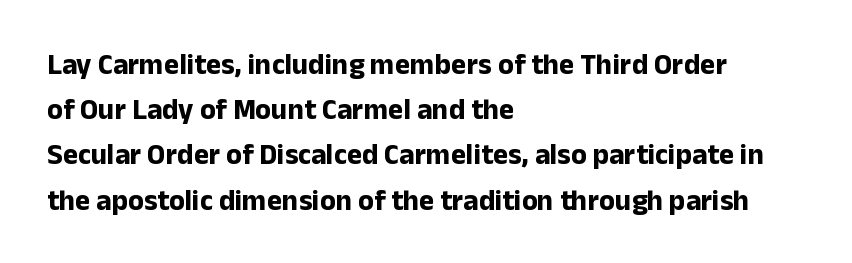
Q: Is the text bold? A: Yes.
Q: Is the text italic (slanted)? A: No, it is upright.
Q: Is the typeface a serif or a sans-serif typeface? A: Sans-serif.
Q: Is the text underlined? A: No.
Q: How is the paragraph aligned? A: Left-aligned.
Q: Is the spacing between letters normal or unusually wide? A: Normal.
Q: Is the spacing between lines tight, normal or loose? A: Normal.
Q: Width (condensed, normal, or wide)? A: Normal.
Q: Stroke contrast? A: Low.
Q: x-height? A: Medium.
Q: Monospaced? A: No.
